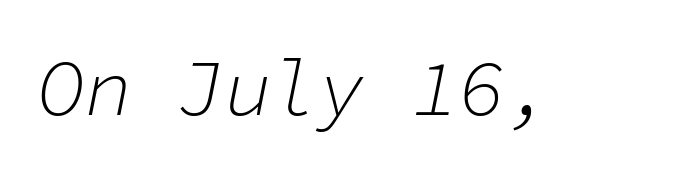
The typesetting does not lean heavy: it is not bold. Nothing unusual about the tracking: characters are spaced as the font intends. Observe the lean: these are italic letterforms. Glance below the letters and you will spot only blank space.
